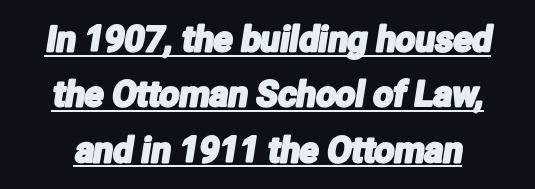
{"serif": "no", "width": "condensed", "stroke_contrast": "low", "x_height": "medium", "monospaced": "no", "underline": "yes", "line_spacing": "normal", "line_spacing_ratio": 1.58, "letter_spacing": "normal", "letter_spacing_em": 0.0, "glyph_px": 35}
